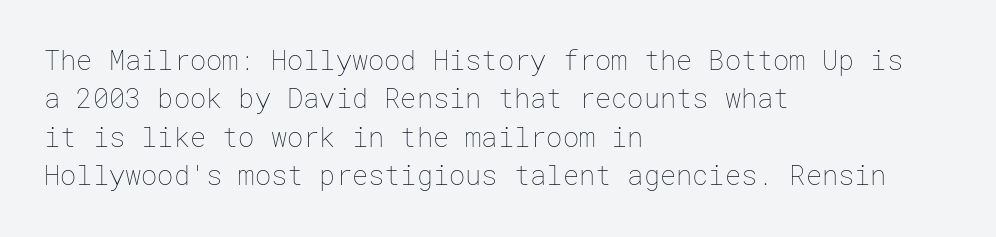
The image shows 27 px text type, upright; set left-aligned, normal line spacing (1.42x), normal letter spacing, not underlined.
